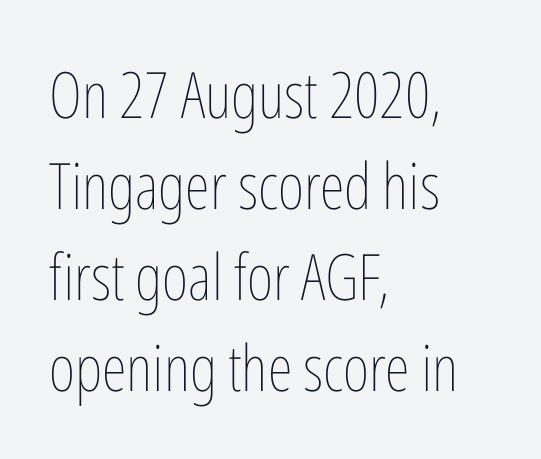
The image shows 64 px thin, condensed type, upright; set left-aligned, normal line spacing (1.42x), normal letter spacing, not underlined; low stroke contrast and a medium x-height.
